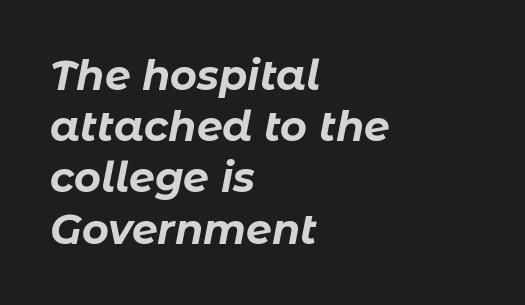
The passage shown is typed in a proportional face where columns would drift. The passage is arranged the way most books set body copy — flush left. Italic? Definitely — the glyphs are oblique. Rows of type keep a routine distance in the vertical direction. The passage shown is emphatically bold.
